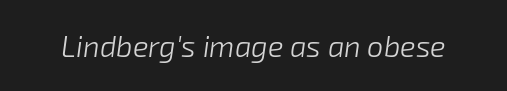
Q: Is the text bold? A: No.
Q: Is the text italic (slanted)? A: Yes, it leans right by about 8 degrees.
Q: Is the text underlined? A: No.
Q: Is the spacing between letters normal or unusually wide? A: Normal.
Q: Width (condensed, normal, or wide)? A: Normal.
Q: Stroke contrast? A: Low.
Q: x-height? A: Medium.
Q: Monospaced? A: No.
